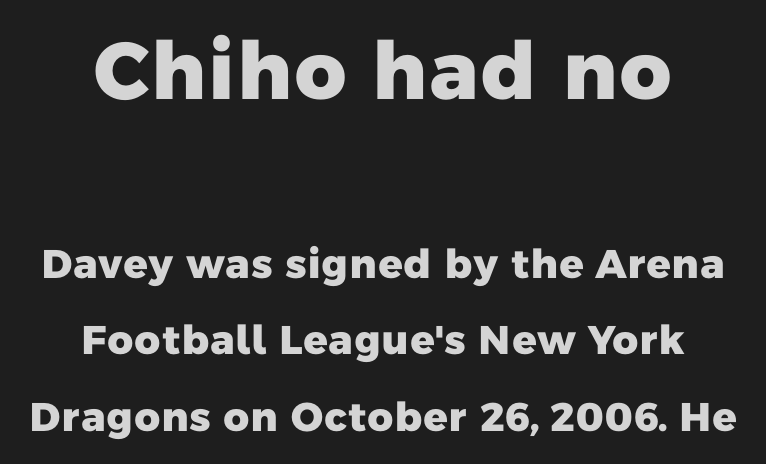
{"serif": "no", "bold": "yes", "weight": "heavy", "width": "normal", "stroke_contrast": "low", "x_height": "medium", "monospaced": "no", "underline": "no", "align": "center", "line_spacing": "loose", "line_spacing_ratio": 1.92, "letter_spacing": "normal", "letter_spacing_em": 0.0, "larger_block": "first", "size_ratio": 2.0, "glyph_px": 80}
